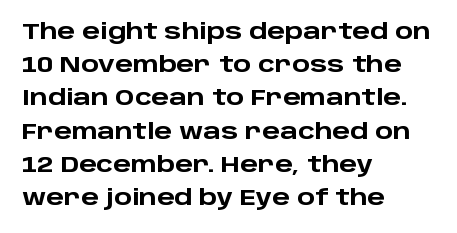
The image shows 21 px bold type, upright; set left-aligned, normal line spacing (1.58x), normal letter spacing, not underlined.
